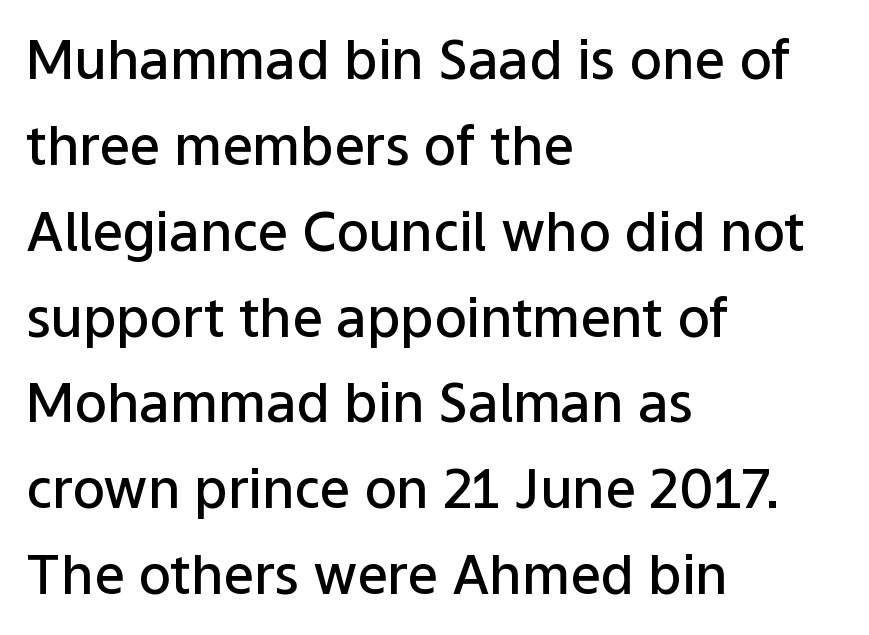
{"serif": "no", "italic": "no", "bold": "semi", "weight": "semibold", "width": "normal", "stroke_contrast": "low", "x_height": "medium", "monospaced": "no", "underline": "no", "align": "left", "line_spacing": "normal", "line_spacing_ratio": 1.59, "letter_spacing": "normal", "letter_spacing_em": 0.0, "glyph_px": 54}
